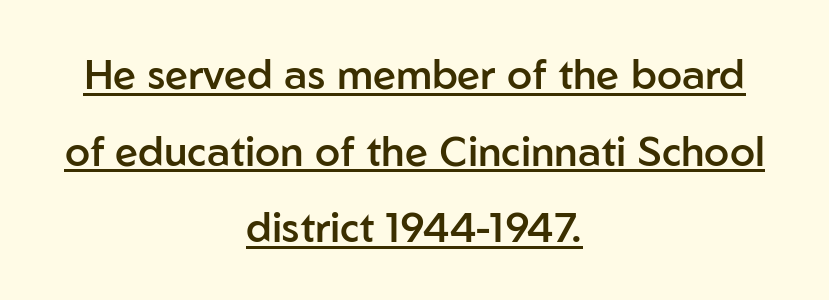
{"serif": "no", "italic": "no", "bold": "semi", "weight": "semibold", "width": "normal", "stroke_contrast": "low", "x_height": "medium", "monospaced": "no", "underline": "yes", "align": "center", "line_spacing_ratio": 1.87, "letter_spacing": "normal", "letter_spacing_em": 0.0, "glyph_px": 41}
